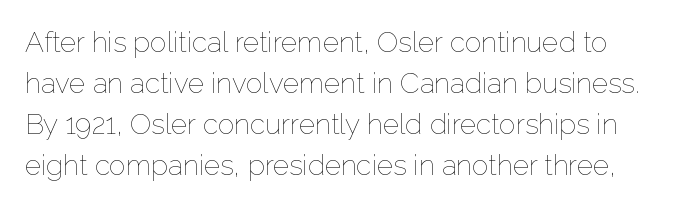
Q: Is the text bold? A: No.
Q: Is the text italic (slanted)? A: No, it is upright.
Q: Is the text underlined? A: No.
Q: Is the spacing between letters normal or unusually wide? A: Normal.
Q: Is the spacing between lines tight, normal or loose? A: Normal.
Q: Width (condensed, normal, or wide)? A: Normal.
Q: Stroke contrast? A: Low.
Q: x-height? A: Medium.
Q: Monospaced? A: No.
